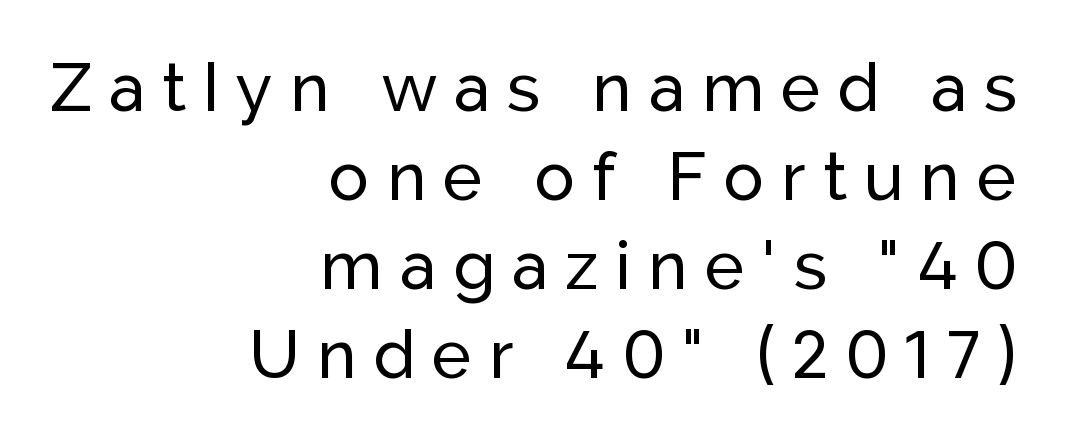
Q: Is the text italic (slanted)? A: No, it is upright.
Q: Is the typeface a serif or a sans-serif typeface? A: Sans-serif.
Q: Is the text underlined? A: No.
Q: How is the paragraph aligned? A: Right-aligned.
Q: Is the spacing between letters normal or unusually wide? A: Unusually wide.
Q: Is the spacing between lines tight, normal or loose? A: Normal.
Q: Width (condensed, normal, or wide)? A: Normal.
Q: Stroke contrast? A: Low.
Q: x-height? A: Medium.
Q: Monospaced? A: No.
